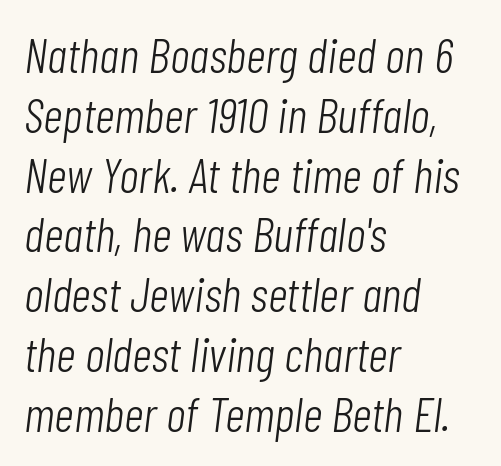
{"italic": "yes", "lean": "right", "slant_degrees": 7, "bold": "no", "weight": "light", "width": "condensed", "stroke_contrast": "low", "x_height": "medium", "monospaced": "no", "underline": "no", "align": "left", "line_spacing_ratio": 1.22, "letter_spacing": "normal", "letter_spacing_em": 0.0, "glyph_px": 49}
